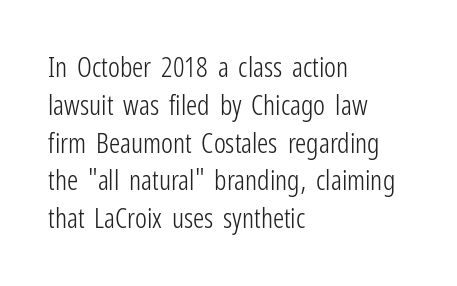
These lines are rendered in a variable-pitch font. The lettering stays uniformly vertical, giving the passage a roman look. Compared with typical paragraphs, the rows here are spaced about the same. Tracking here is standard; glyphs follow each other at the usual distance. The passage is arranged the way most books set body copy — flush left.
